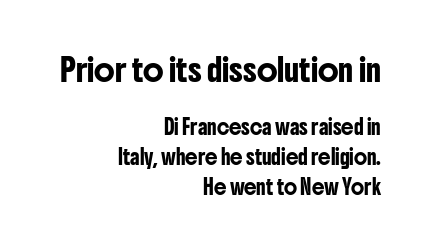
Q: Is the text italic (slanted)? A: No, it is upright.
Q: Is the text underlined? A: No.
Q: How is the paragraph aligned? A: Right-aligned.
Q: Is the spacing between letters normal or unusually wide? A: Normal.
Q: Is the spacing between lines tight, normal or loose? A: Loose.
Q: Which block of text is set in a larger size, the first (top) or the second (bottom)? A: The first (top) one.
